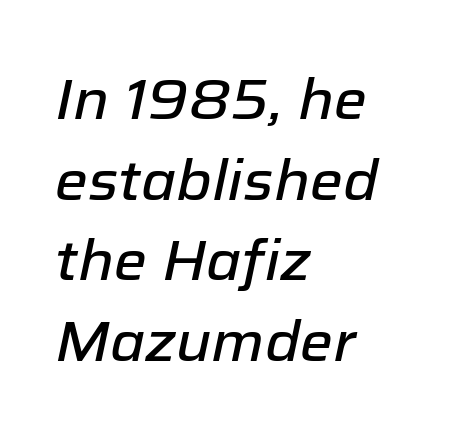
Descenders are the only things crossing below the line. Compared with typical paragraphs, the rows here are spaced about the same. The face used here has a pronounced slope to its letters. The tracking reads as untouched default to a designer's eye.
